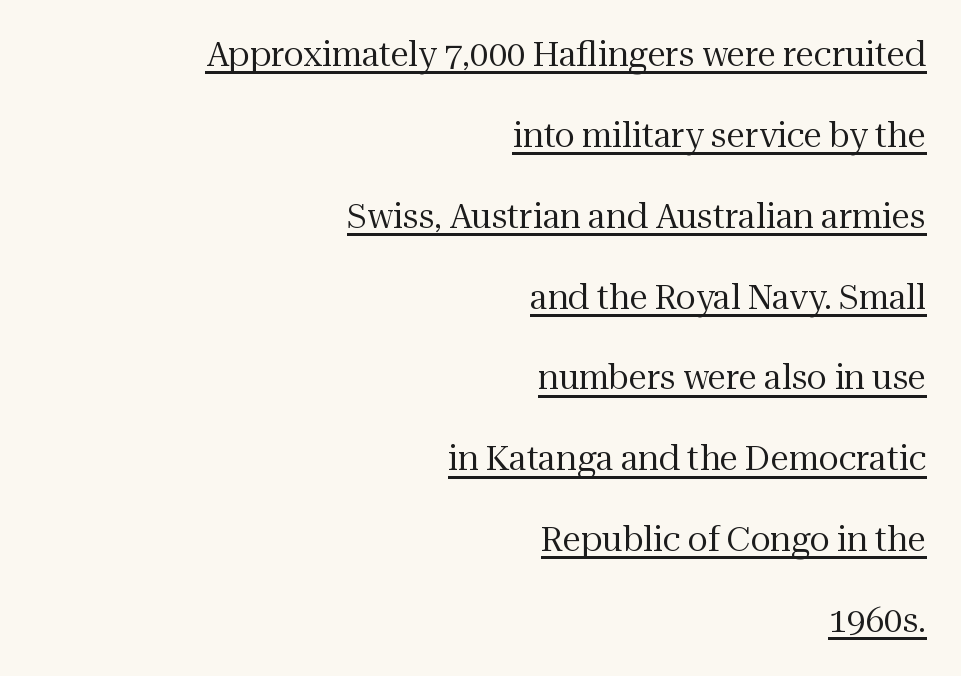
The image shows 33 px regular-weight serif type, upright; set right-aligned, loose line spacing (2.45x), normal letter spacing, underlined; medium stroke contrast and a medium x-height.
